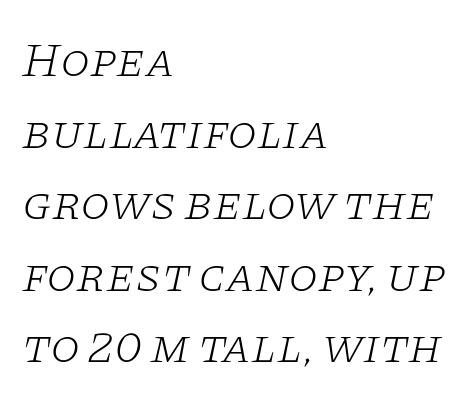
Q: Is the text bold? A: No.
Q: Is the text italic (slanted)? A: Yes, it leans right by about 11 degrees.
Q: Is the typeface a serif or a sans-serif typeface? A: Serif.
Q: Is the text underlined? A: No.
Q: How is the paragraph aligned? A: Left-aligned.
Q: Is the spacing between letters normal or unusually wide? A: Normal.
Q: Is the spacing between lines tight, normal or loose? A: Normal.
Q: Width (condensed, normal, or wide)? A: Wide.
Q: Stroke contrast? A: Low.
Q: x-height? A: Large.
Q: Monospaced? A: No.
